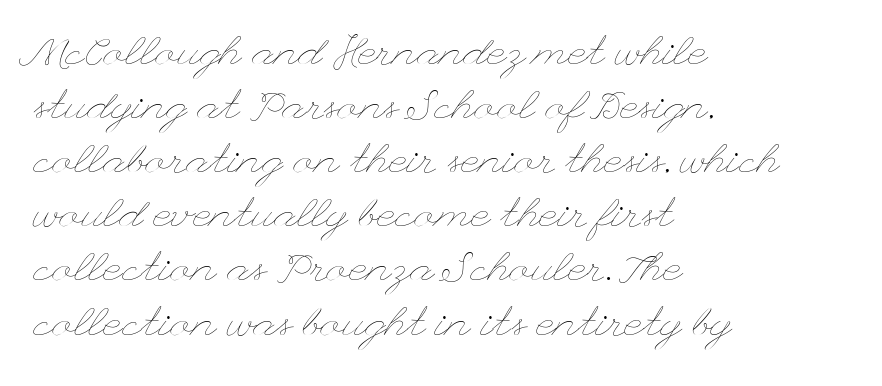
The image shows 41 px thin, wide type; set left-aligned, normal line spacing (1.32x), normal letter spacing, not underlined; low stroke contrast and a small x-height.
